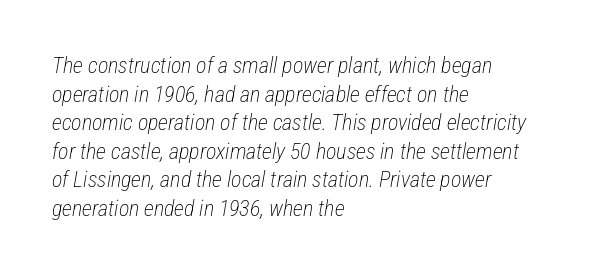
Notice how the stems are inclined rather than vertical — that's the hallmark of italics. How would I describe the line gaps? Plain and ordinary. A quiet, ordinary-to-light weight characterises the typeface. Descender tails drop into unmarked territory. Inter-character spacing is left at the font's built-in metrics. The rendering anchors every line to the left-hand side.
